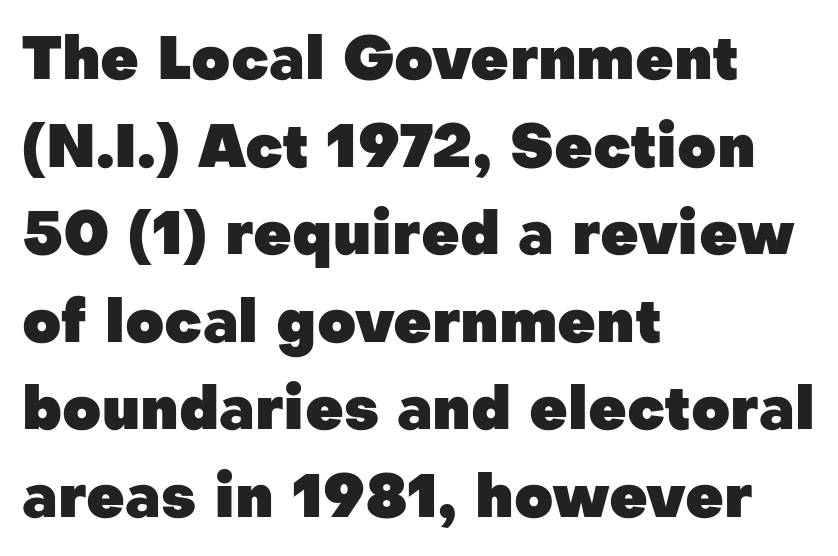
The image shows 60 px heavy sans-serif type, upright; set left-aligned, normal line spacing (1.46x), normal letter spacing, not underlined; low stroke contrast and a medium x-height.
